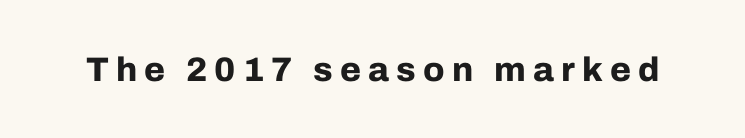
Q: Is the text bold? A: Yes.
Q: Is the text italic (slanted)? A: No, it is upright.
Q: Is the typeface a serif or a sans-serif typeface? A: Sans-serif.
Q: Is the text underlined? A: No.
Q: Is the spacing between letters normal or unusually wide? A: Unusually wide.
Q: Width (condensed, normal, or wide)? A: Normal.
Q: Stroke contrast? A: Low.
Q: x-height? A: Medium.
Q: Monospaced? A: No.
